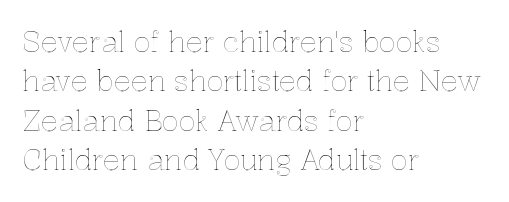
{"italic": "no", "width": "normal", "x_height": "medium", "monospaced": "no", "underline": "no", "align": "left", "line_spacing": "normal", "line_spacing_ratio": 1.41, "letter_spacing": "normal", "letter_spacing_em": 0.0, "glyph_px": 28}
